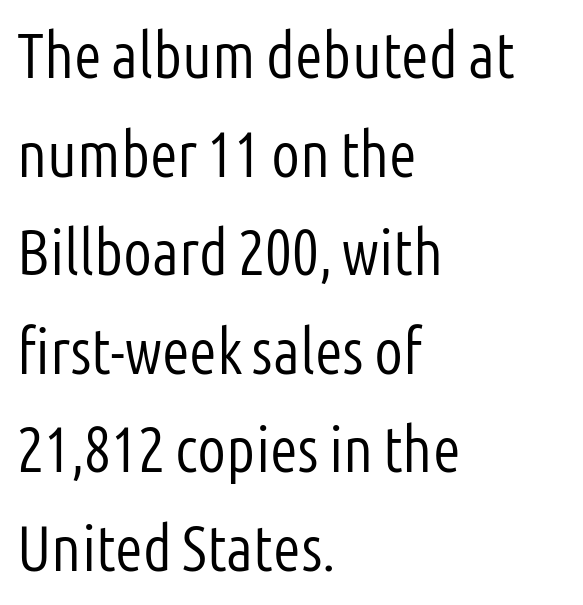
Q: Is the text bold? A: No.
Q: Is the text italic (slanted)? A: No, it is upright.
Q: Is the typeface a serif or a sans-serif typeface? A: Sans-serif.
Q: Is the text underlined? A: No.
Q: How is the paragraph aligned? A: Left-aligned.
Q: Is the spacing between letters normal or unusually wide? A: Normal.
Q: Is the spacing between lines tight, normal or loose? A: Normal.
Q: Width (condensed, normal, or wide)? A: Condensed.
Q: Stroke contrast? A: Low.
Q: x-height? A: Medium.
Q: Monospaced? A: No.
